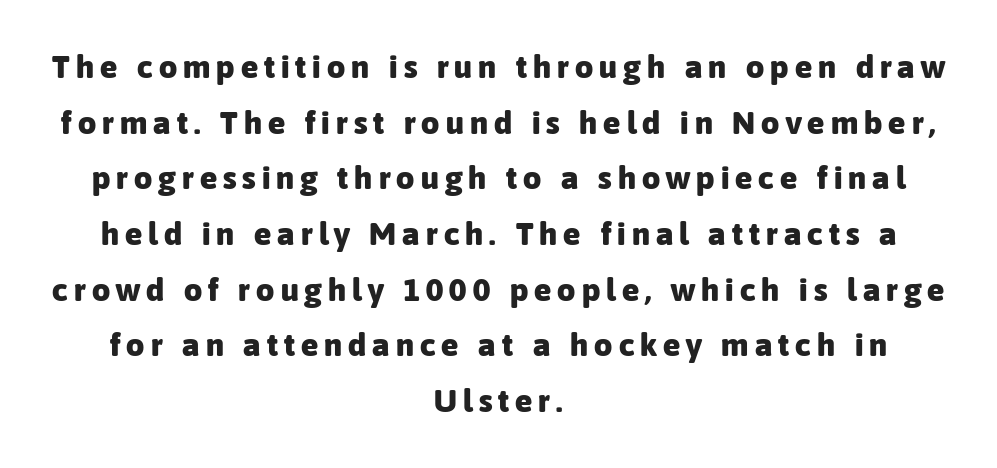
{"serif": "no", "italic": "no", "bold": "yes", "weight": "heavy", "width": "normal", "stroke_contrast": "low", "x_height": "medium", "monospaced": "no", "underline": "no", "align": "center", "line_spacing_ratio": 1.74, "glyph_px": 32}
